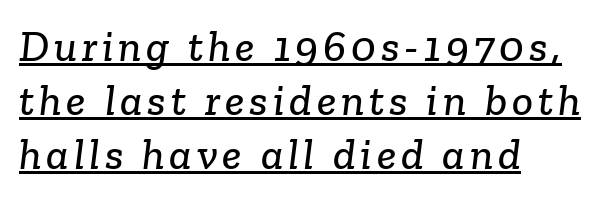
{"serif": "yes", "width": "normal", "stroke_contrast": "low", "x_height": "medium", "monospaced": "no", "underline": "yes", "align": "left", "line_spacing_ratio": 1.23, "glyph_px": 44}
